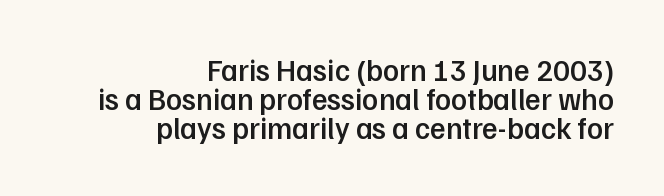
Horizontally, the lines are justified to the trailing edge only. Leading is clearly below the norm, producing a dense column. This sample has the flowing, uneven cadence of proportional lettering. The letters stand straight up with perfectly vertical stems. Descenders hang freely into open space.
